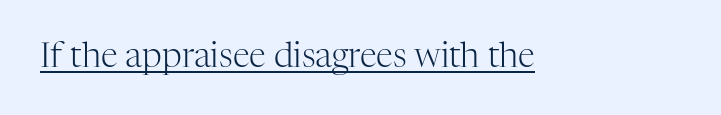
Spacing verdict: proportional, widths tailored to each character. Glance below the letters and you will spot a drawn line. Is this a heavy cut? Hardly; it is regular or lighter. Letterform terminals end in serifs throughout the passage.
